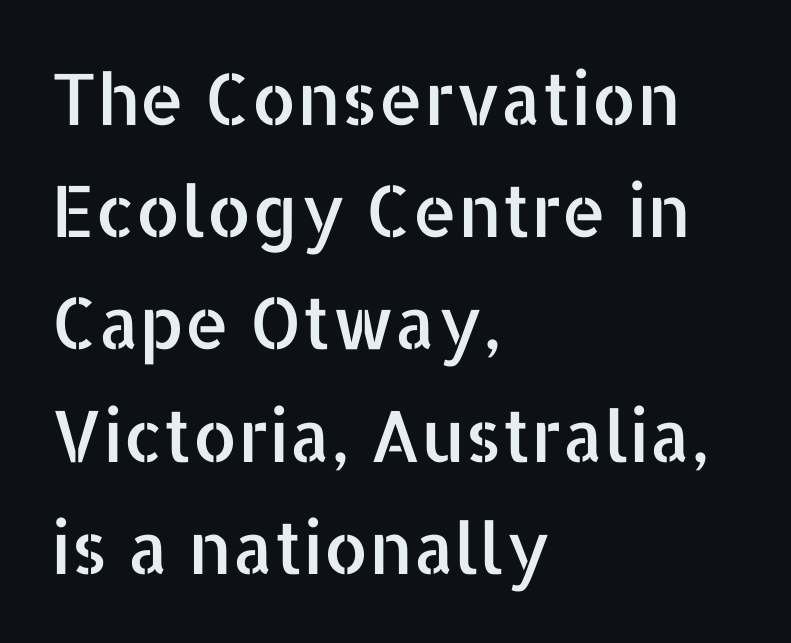
{"serif": "no", "italic": "no", "width": "normal", "stroke_contrast": "low", "x_height": "medium", "monospaced": "no", "underline": "no", "align": "left", "line_spacing": "normal", "line_spacing_ratio": 1.58, "letter_spacing": "normal", "letter_spacing_em": 0.0, "glyph_px": 71}
